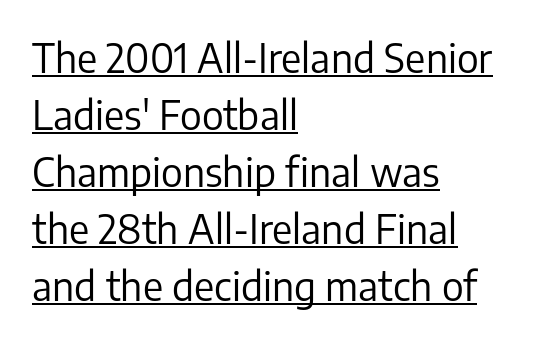
{"serif": "no", "italic": "no", "bold": "no", "weight": "regular", "width": "normal", "stroke_contrast": "low", "x_height": "medium", "monospaced": "no", "underline": "yes", "align": "left", "line_spacing": "normal", "line_spacing_ratio": 1.46, "letter_spacing": "normal", "letter_spacing_em": 0.0, "glyph_px": 39}
